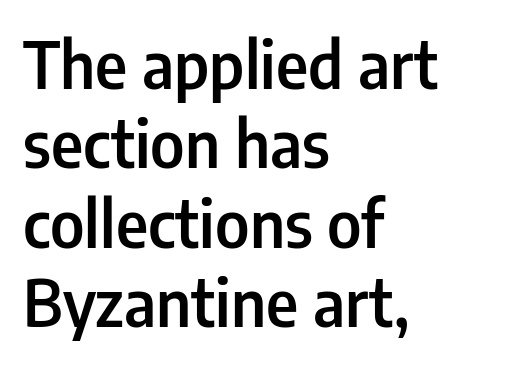
Q: Is the text bold? A: Semi-bold.
Q: Is the text italic (slanted)? A: No, it is upright.
Q: Is the typeface a serif or a sans-serif typeface? A: Sans-serif.
Q: Is the text underlined? A: No.
Q: How is the paragraph aligned? A: Left-aligned.
Q: Is the spacing between letters normal or unusually wide? A: Normal.
Q: Width (condensed, normal, or wide)? A: Condensed.
Q: Stroke contrast? A: Low.
Q: x-height? A: Medium.
Q: Monospaced? A: No.
